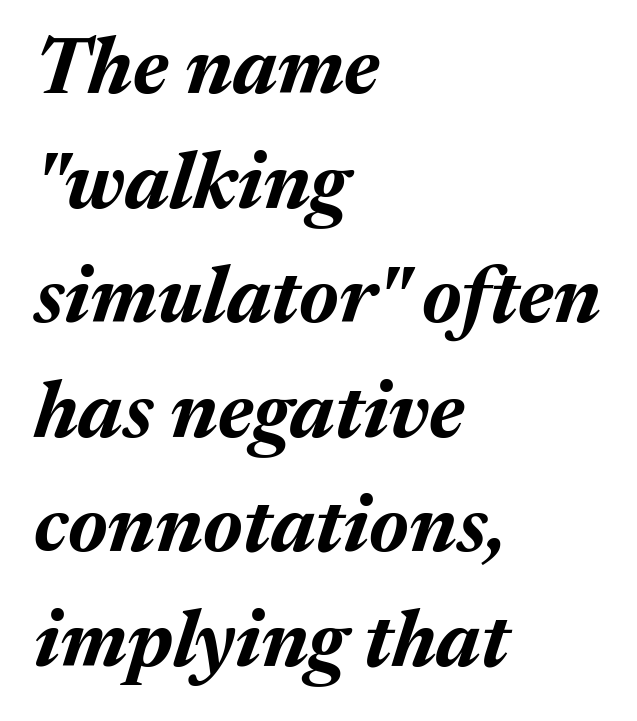
Descender tails drop into unmarked territory. The space between consecutive lines is moderate. The text carries the slant typical of an italic or oblique font. How heavy is the stroke? Heavy — this is a bold. The face used here is proportionally spaced, like ordinary book or web type. The tracking reads as untouched default to a designer's eye.
